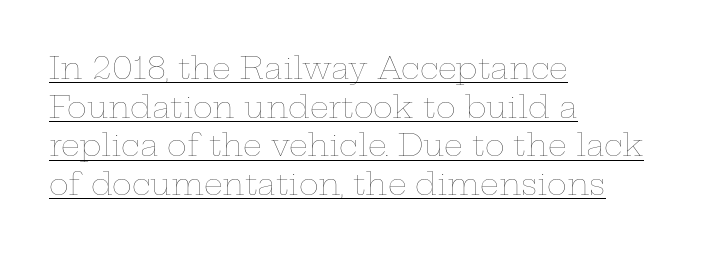
{"italic": "no", "bold": "no", "weight": "thin", "width": "wide", "stroke_contrast": "low", "x_height": "medium", "monospaced": "no", "underline": "yes", "align": "left", "line_spacing": "normal", "line_spacing_ratio": 1.29, "letter_spacing": "normal", "letter_spacing_em": 0.0, "glyph_px": 30}
